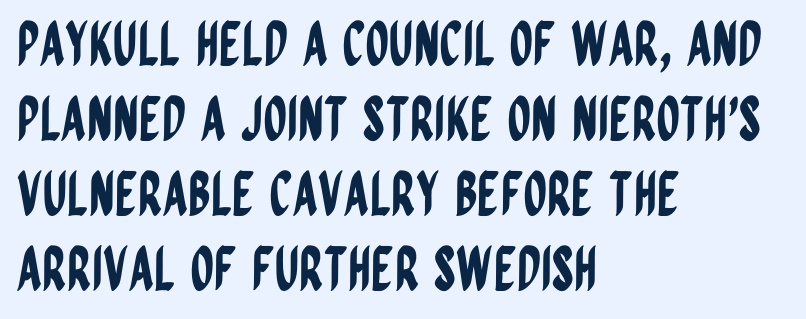
The image shows 60 px condensed sans-serif type, upright; set left-aligned, normal line spacing (1.25x), normal letter spacing, not underlined; low stroke contrast and a large x-height.
